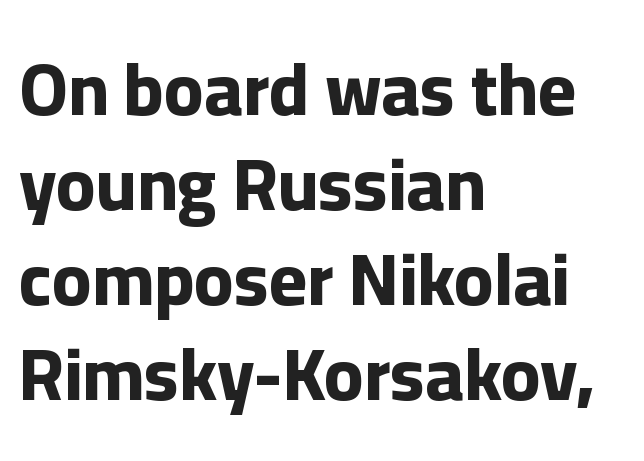
{"serif": "no", "italic": "no", "bold": "yes", "weight": "bold", "width": "normal", "stroke_contrast": "low", "x_height": "medium", "monospaced": "no", "underline": "no", "align": "left", "line_spacing": "normal", "line_spacing_ratio": 1.3, "letter_spacing": "normal", "letter_spacing_em": 0.0, "glyph_px": 73}
